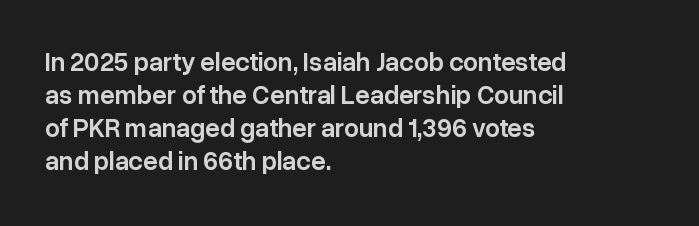
Q: Is the text bold? A: Semi-bold.
Q: Is the text italic (slanted)? A: No, it is upright.
Q: Is the text underlined? A: No.
Q: How is the paragraph aligned? A: Left-aligned.
Q: Is the spacing between letters normal or unusually wide? A: Normal.
Q: Is the spacing between lines tight, normal or loose? A: Normal.
